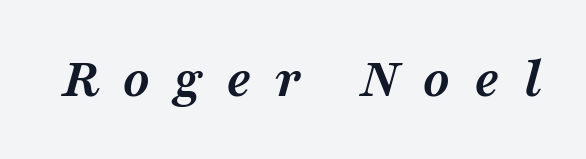
The image shows 57 px semibold, wide serif type, italic (leaning right); set unusually wide letter spacing (+0.4 em), not underlined; medium stroke contrast and a medium x-height.
